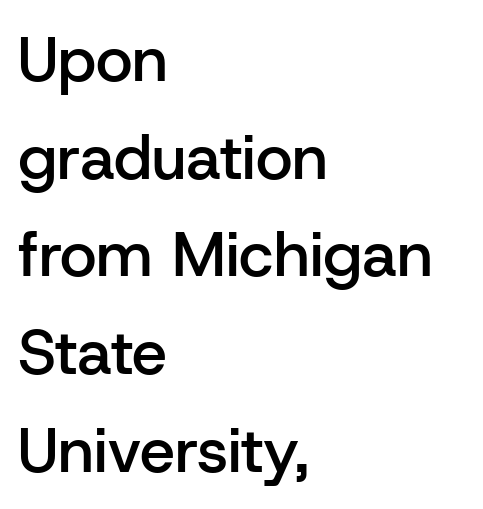
Its strokes are somewhat broadened, the hallmark of semibold type. The zone under the glyphs is completely vacant. No feet cap the strokes, marking this as sans-serif type. Does the leading feel generous? No, just average.
